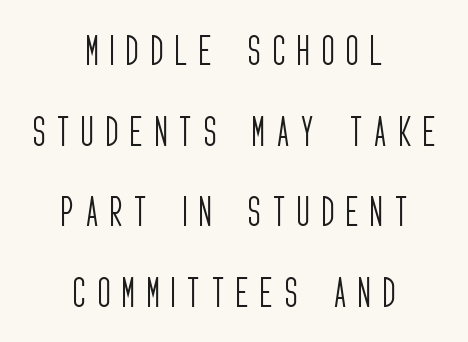
Each word looks stretched out because of the extra space between its letters. Spacing verdict: proportional, widths tailored to each character. The rendering uses a large line-height, opening up the rows. Each row of text sits above clean, open space. Nope, no serifs anywhere on these letters. A typesetter would mark this as roman, not italic.
